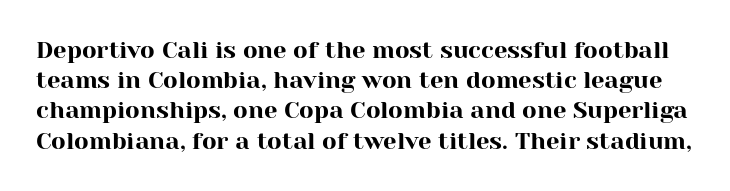
Q: Is the text italic (slanted)? A: No, it is upright.
Q: Is the text underlined? A: No.
Q: Is the spacing between letters normal or unusually wide? A: Normal.
Q: Is the spacing between lines tight, normal or loose? A: Normal.
